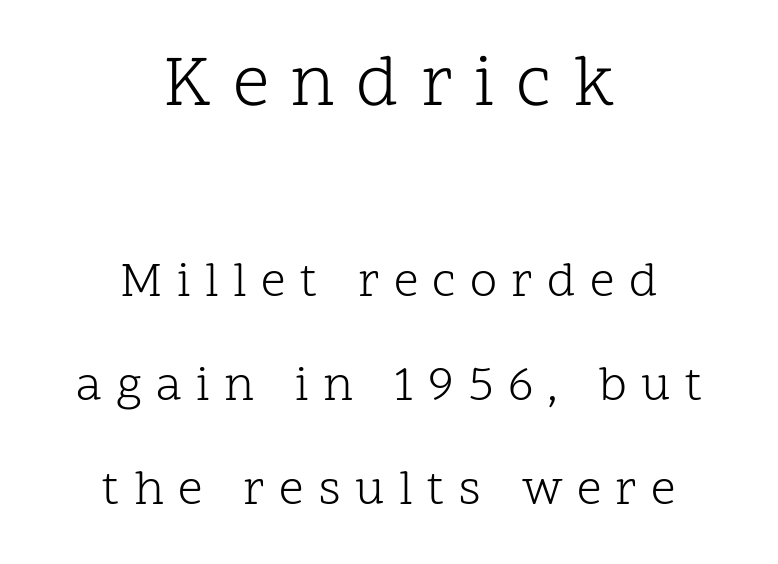
The designer dialed line spacing up above the default. Weight: regular or lighter. No word sits above an underline. Unlike a clean sans, this face finishes its strokes with serifs. It's the straight-up-and-down kind of type. The lines are quadded center.
